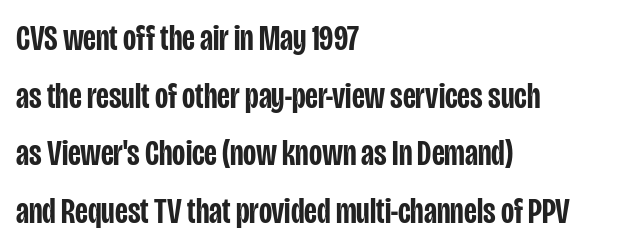
Font category for this specimen: sans-serif. The specimen omits any rule beneath the text block's lines. Rendered with straight, roman letterforms. Line beginnings align vertically; line endings do not.
